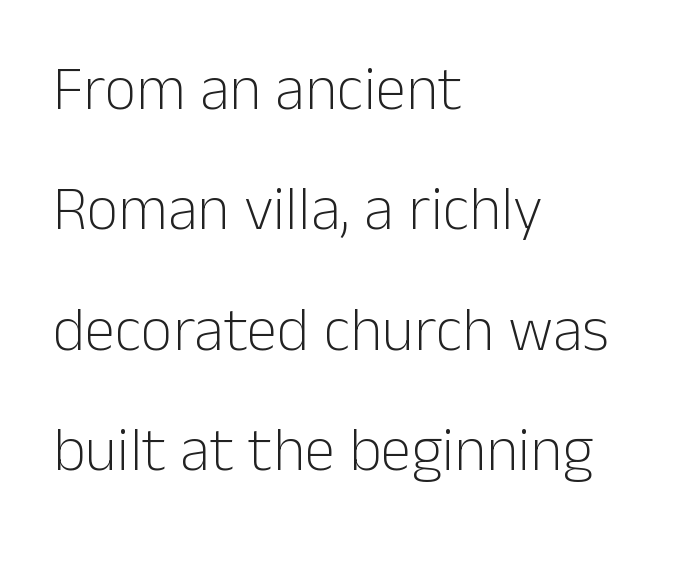
{"serif": "no", "italic": "no", "bold": "no", "weight": "light", "width": "normal", "stroke_contrast": "low", "x_height": "medium", "monospaced": "no", "underline": "no", "align": "left", "line_spacing": "loose", "line_spacing_ratio": 1.94, "letter_spacing": "normal", "letter_spacing_em": 0.0, "glyph_px": 62}
